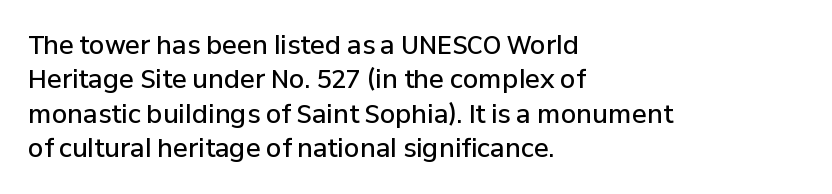
{"italic": "no", "bold": "semi", "underline": "no", "align": "left", "line_spacing": "normal", "line_spacing_ratio": 1.38, "letter_spacing": "normal", "letter_spacing_em": 0.0, "glyph_px": 25}
